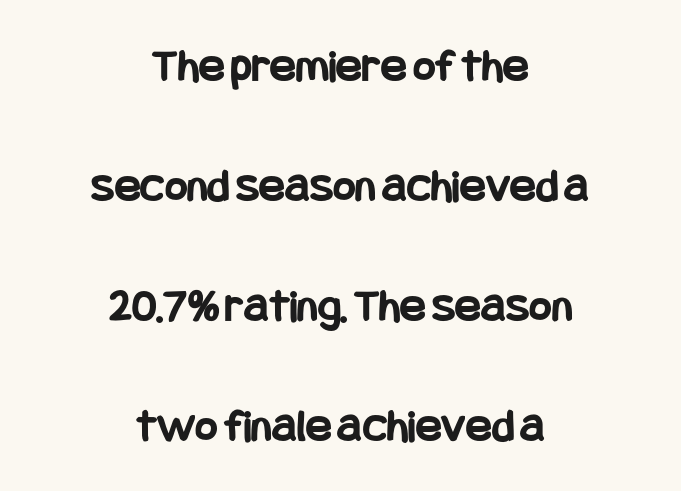
Q: Is the text bold? A: Yes.
Q: Is the text italic (slanted)? A: No, it is upright.
Q: Is the typeface a serif or a sans-serif typeface? A: Sans-serif.
Q: Is the text underlined? A: No.
Q: How is the paragraph aligned? A: Centered.
Q: Is the spacing between letters normal or unusually wide? A: Normal.
Q: Is the spacing between lines tight, normal or loose? A: Loose.
Q: Width (condensed, normal, or wide)? A: Condensed.
Q: Stroke contrast? A: Low.
Q: x-height? A: Large.
